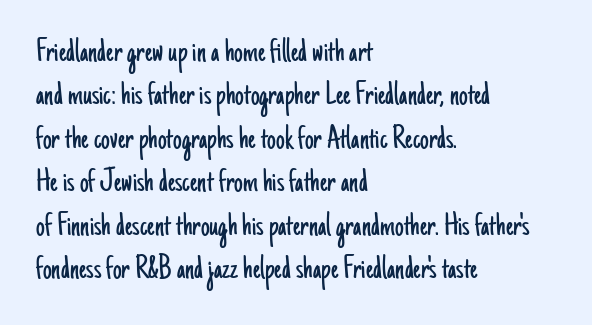
Character widths vary here, with narrow letters taking less room than wide ones. A bare baseline throughout the passage. Does extra space separate the letters? No, they use regular spacing. Each line starts at the same left margin while the right side varies.
